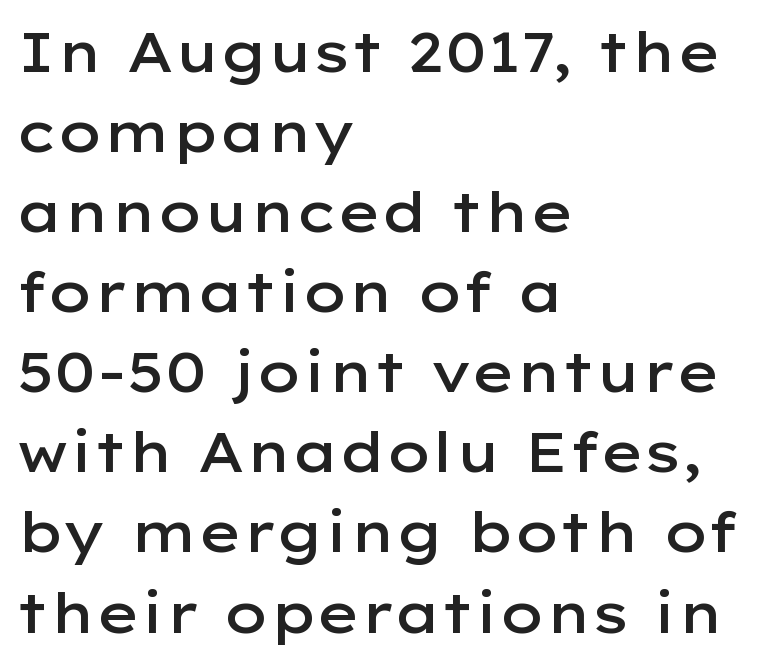
{"serif": "no", "italic": "no", "bold": "semi", "weight": "semibold", "width": "wide", "stroke_contrast": "low", "x_height": "medium", "monospaced": "no", "underline": "no", "align": "left", "line_spacing": "normal", "line_spacing_ratio": 1.43, "letter_spacing": "normal", "letter_spacing_em": 0.0, "glyph_px": 56}
